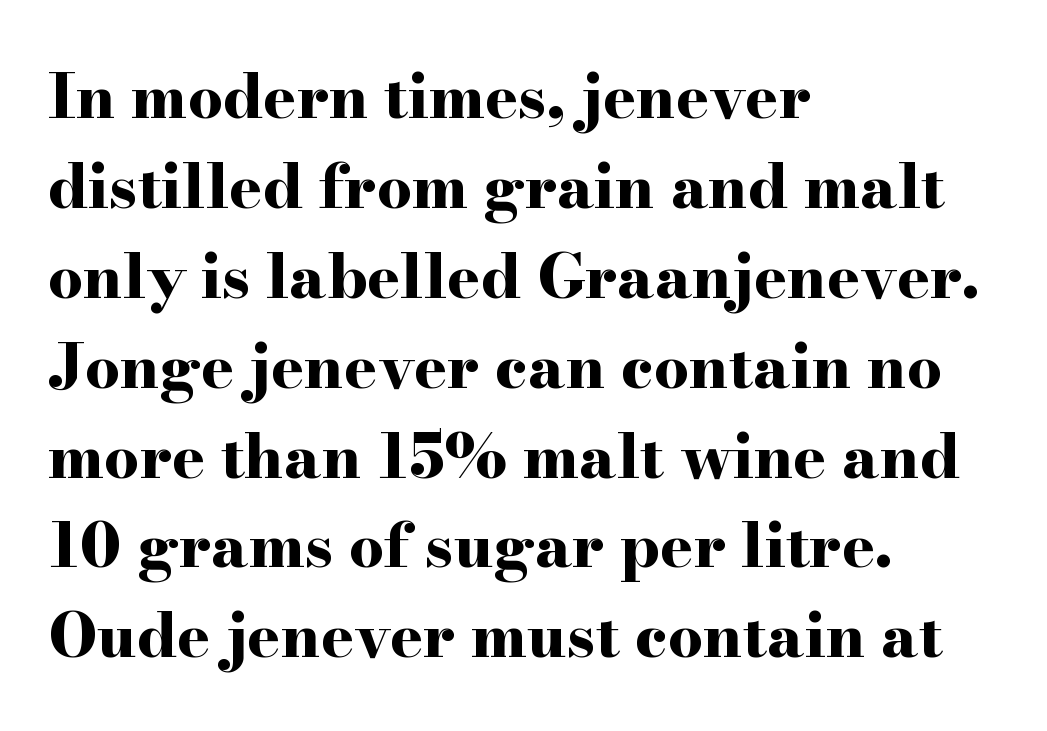
The rag falls on the right side of this text block. Standard letterfit; no display-style spreading of the glyphs. Evenly set lines give the paragraph a standard silhouette. Anything drawn beneath the words? Only blank space. Here the designer chose a conventional face with non-uniform glyph widths.
